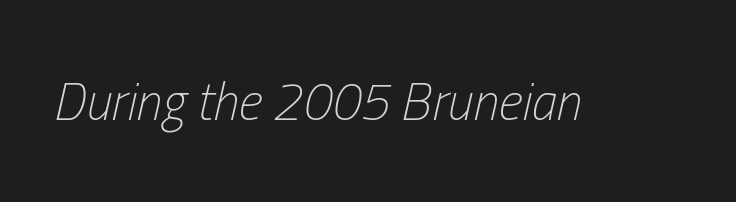
Q: Is the text bold? A: No.
Q: Is the text italic (slanted)? A: Yes, it leans right by about 13 degrees.
Q: Is the text underlined? A: No.
Q: Is the spacing between letters normal or unusually wide? A: Normal.
Q: Width (condensed, normal, or wide)? A: Condensed.
Q: Stroke contrast? A: Low.
Q: x-height? A: Medium.
Q: Monospaced? A: No.
